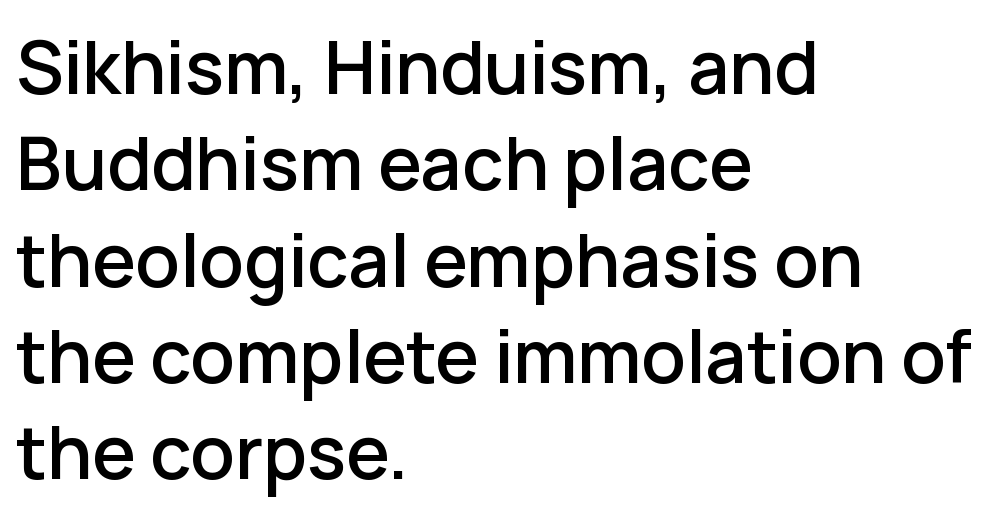
{"serif": "no", "italic": "no", "width": "normal", "stroke_contrast": "low", "x_height": "medium", "monospaced": "no", "underline": "no", "align": "left", "line_spacing": "normal", "line_spacing_ratio": 1.32, "letter_spacing": "normal", "letter_spacing_em": 0.0, "glyph_px": 73}
